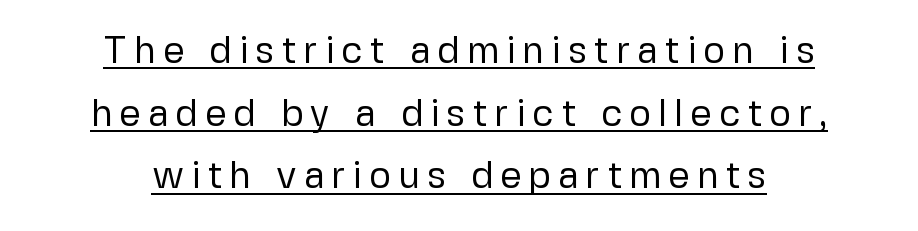
The image shows 38 px regular-weight sans-serif type, upright; set centered, normal line spacing (1.65x), underlined; low stroke contrast and a medium x-height.
